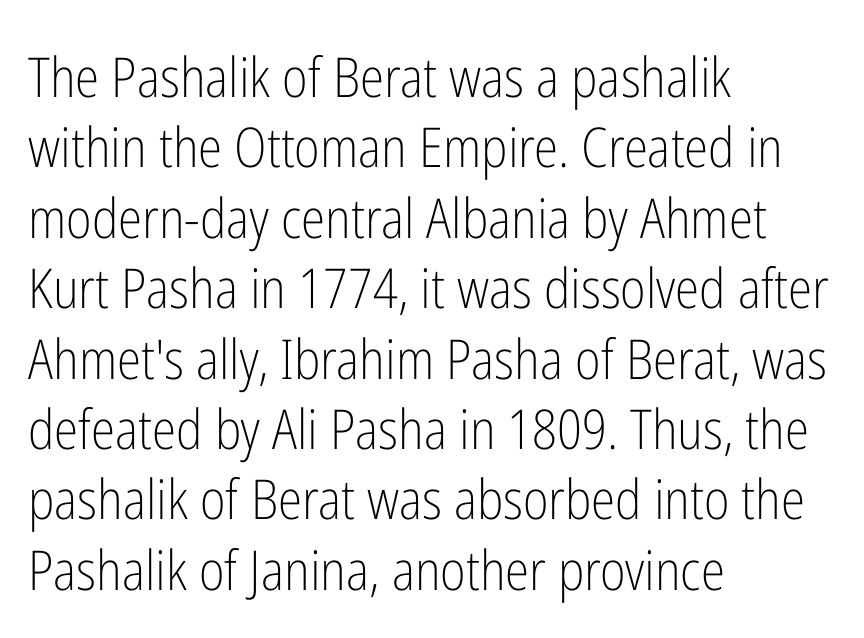
Q: Is the text bold? A: No.
Q: Is the text italic (slanted)? A: No, it is upright.
Q: Is the typeface a serif or a sans-serif typeface? A: Sans-serif.
Q: Is the text underlined? A: No.
Q: How is the paragraph aligned? A: Left-aligned.
Q: Is the spacing between letters normal or unusually wide? A: Normal.
Q: Is the spacing between lines tight, normal or loose? A: Normal.
Q: Width (condensed, normal, or wide)? A: Condensed.
Q: Stroke contrast? A: Low.
Q: x-height? A: Medium.
Q: Monospaced? A: No.
